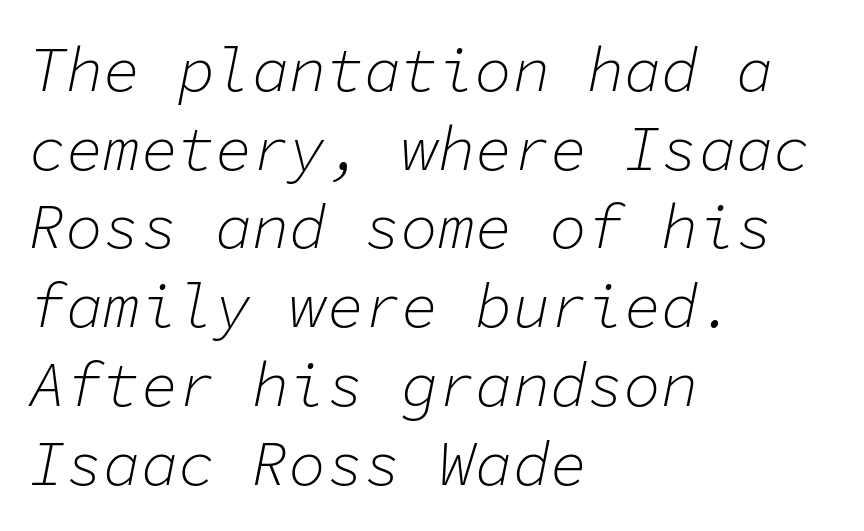
The image shows 62 px light type, italic (leaning right), monospaced; set left-aligned, normal line spacing (1.27x), normal letter spacing, not underlined; low stroke contrast and a medium x-height.
